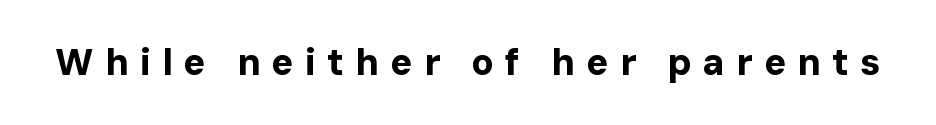
Q: Is the text bold? A: Yes.
Q: Is the text italic (slanted)? A: No, it is upright.
Q: Is the typeface a serif or a sans-serif typeface? A: Sans-serif.
Q: Is the text underlined? A: No.
Q: Is the spacing between letters normal or unusually wide? A: Unusually wide.
Q: Width (condensed, normal, or wide)? A: Normal.
Q: Stroke contrast? A: Low.
Q: x-height? A: Medium.
Q: Monospaced? A: No.
